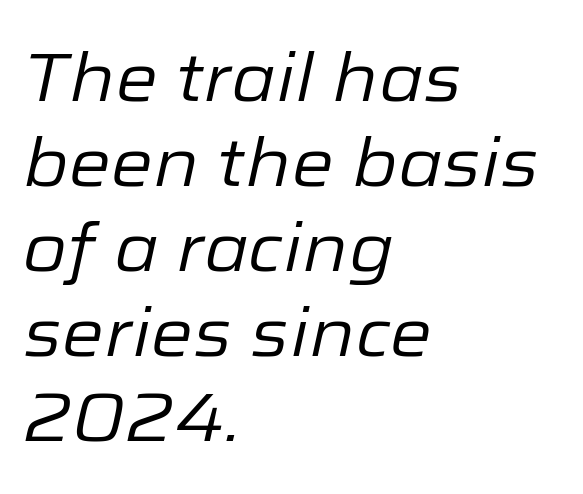
{"italic": "yes", "lean": "right", "slant_degrees": 12, "bold": "no", "weight": "regular", "width": "normal", "stroke_contrast": "low", "x_height": "medium", "monospaced": "no", "underline": "no", "align": "left", "line_spacing": "normal", "line_spacing_ratio": 1.25, "letter_spacing": "normal", "letter_spacing_em": 0.0, "glyph_px": 68}
